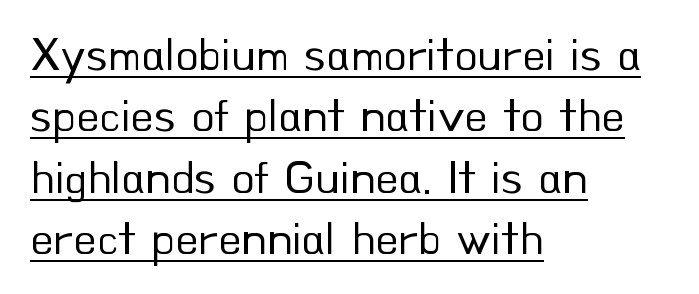
The image shows 48 px regular-weight sans-serif type, upright; set left-aligned, normal line spacing (1.28x), normal letter spacing, underlined; low stroke contrast and a small x-height.
